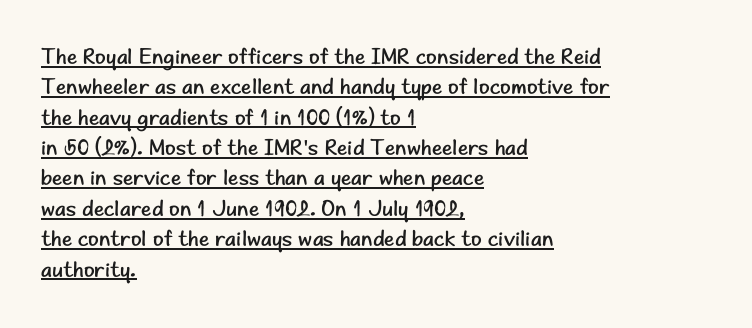
{"italic": "no", "bold": "no", "underline": "yes", "align": "left", "line_spacing": "normal", "line_spacing_ratio": 1.38, "letter_spacing": "normal", "letter_spacing_em": 0.0, "glyph_px": 22}
